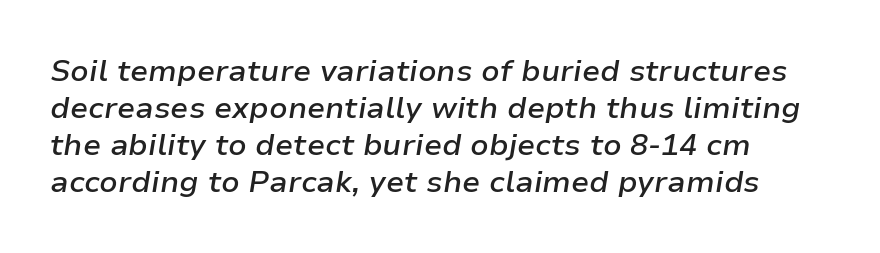
The image shows 30 px semibold type, italic (leaning right); set left-aligned, line spacing 1.23x, normal letter spacing, not underlined; low stroke contrast and a medium x-height.
